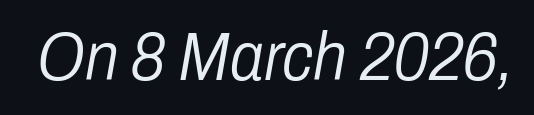
{"italic": "yes", "lean": "right", "slant_degrees": 10, "bold": "no", "weight": "light", "width": "condensed", "stroke_contrast": "low", "x_height": "medium", "monospaced": "no", "underline": "no", "letter_spacing": "normal", "letter_spacing_em": 0.0, "glyph_px": 68}
